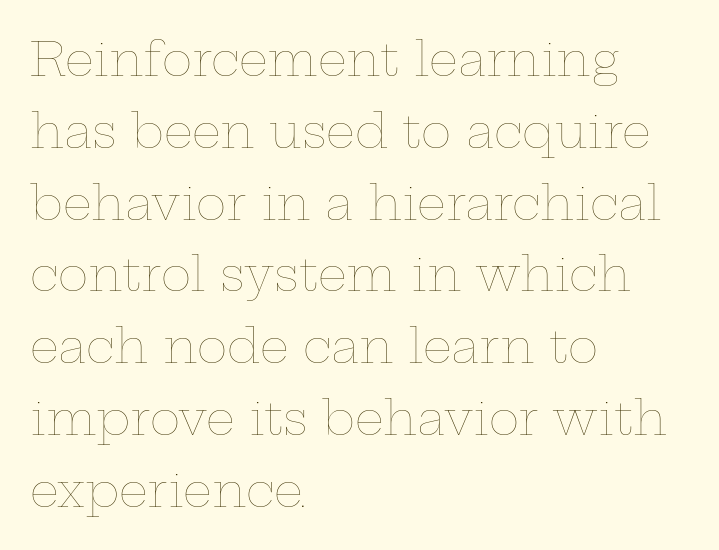
Looks like regular typesetting: each glyph gets only the width it needs. This block has exactly the height ordinary leading produces. Compared with typical body copy, the letter spacing here is the same. The passage is arranged the way most books set body copy — flush left. The string is rendered with underlining switched off.
